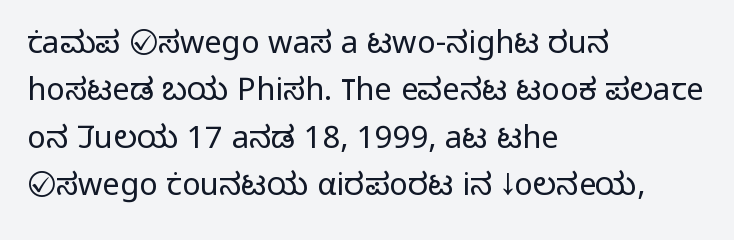
The space directly below the letters is spotless. Regular leading. The font sits on the lighter half of the weight spectrum, regular included. The letters stand straight up with perfectly vertical stems.
